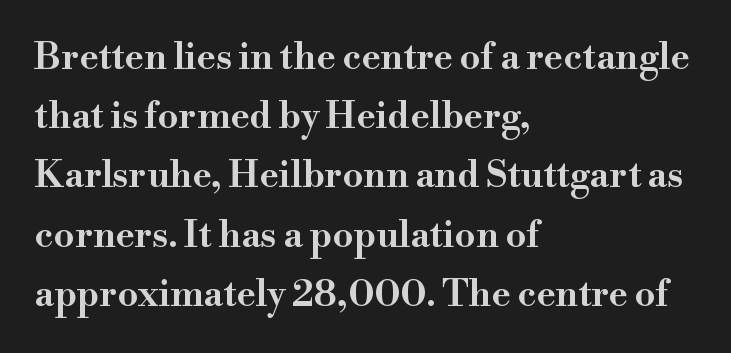
{"serif": "yes", "italic": "no", "width": "wide", "stroke_contrast": "high", "x_height": "small", "monospaced": "no", "underline": "no", "align": "left", "line_spacing": "normal", "line_spacing_ratio": 1.6, "letter_spacing": "normal", "letter_spacing_em": 0.0, "glyph_px": 37}
